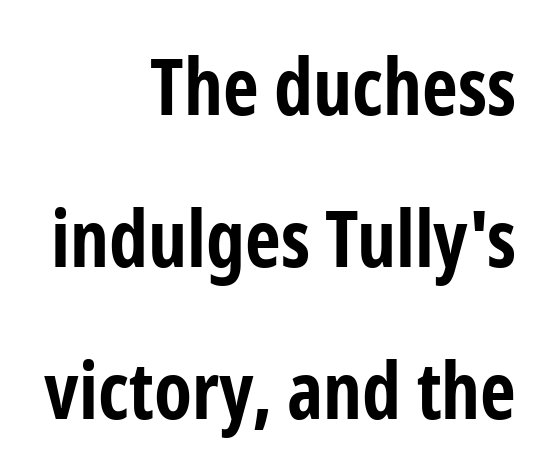
{"serif": "no", "italic": "no", "bold": "yes", "weight": "bold", "width": "condensed", "stroke_contrast": "low", "x_height": "medium", "monospaced": "no", "underline": "no", "align": "right", "line_spacing": "loose", "line_spacing_ratio": 1.95, "letter_spacing": "normal", "letter_spacing_em": 0.0, "glyph_px": 78}
